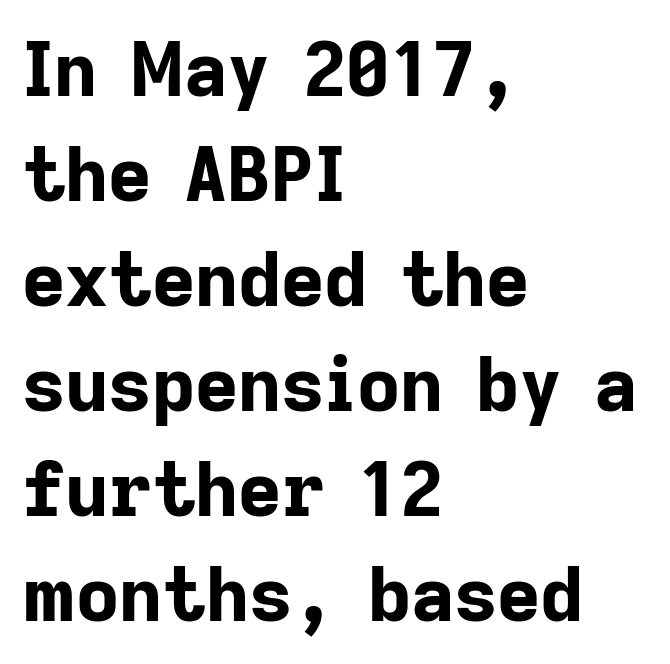
The image shows 75 px bold sans-serif type, upright; set left-aligned, normal line spacing (1.4x), normal letter spacing, not underlined; low stroke contrast and a medium x-height.
